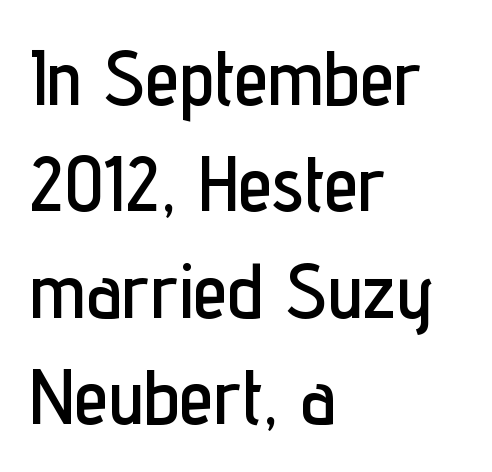
Q: Is the text italic (slanted)? A: No, it is upright.
Q: Is the typeface a serif or a sans-serif typeface? A: Sans-serif.
Q: Is the text underlined? A: No.
Q: How is the paragraph aligned? A: Left-aligned.
Q: Is the spacing between letters normal or unusually wide? A: Normal.
Q: Is the spacing between lines tight, normal or loose? A: Normal.
Q: Width (condensed, normal, or wide)? A: Condensed.
Q: Stroke contrast? A: Low.
Q: x-height? A: Medium.
Q: Monospaced? A: No.
